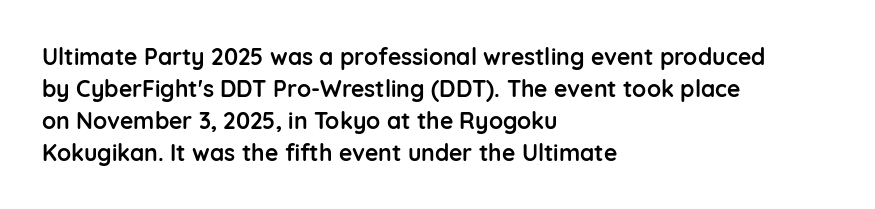
Q: Is the text bold? A: Yes.
Q: Is the text italic (slanted)? A: No, it is upright.
Q: Is the text underlined? A: No.
Q: How is the paragraph aligned? A: Left-aligned.
Q: Is the spacing between letters normal or unusually wide? A: Normal.
Q: Is the spacing between lines tight, normal or loose? A: Normal.
